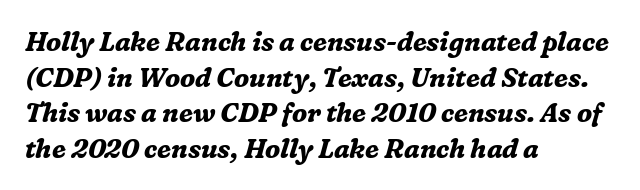
{"italic": "yes", "lean": "right", "slant_degrees": 16, "bold": "yes", "underline": "no", "align": "left", "line_spacing": "normal", "line_spacing_ratio": 1.37, "letter_spacing": "normal", "letter_spacing_em": 0.0, "glyph_px": 26}
